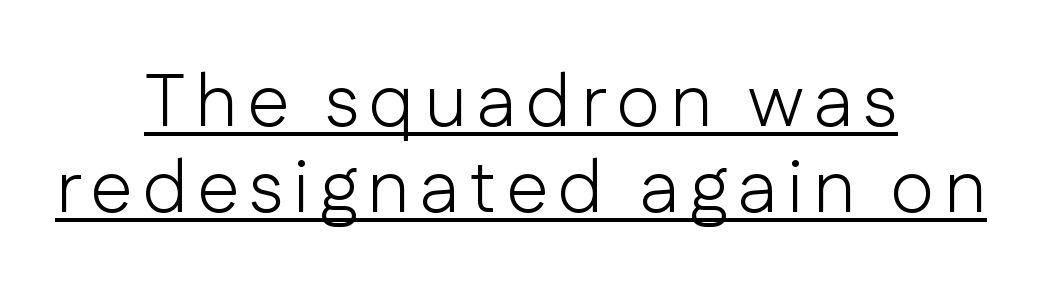
The image shows 75 px light sans-serif type, upright; set centered, tight line spacing (1.15x), underlined; low stroke contrast and a medium x-height.
